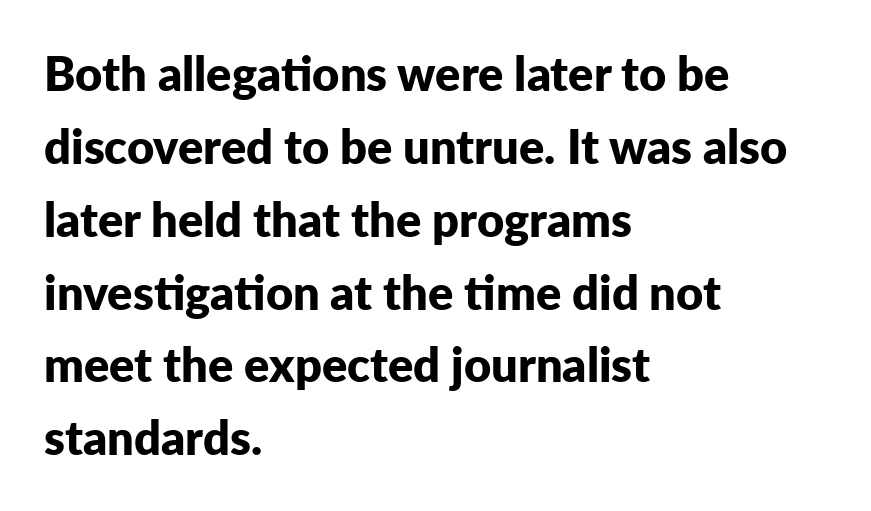
{"serif": "no", "italic": "no", "bold": "yes", "weight": "bold", "width": "normal", "stroke_contrast": "low", "x_height": "medium", "monospaced": "no", "underline": "no", "align": "left", "line_spacing": "normal", "line_spacing_ratio": 1.55, "letter_spacing": "normal", "letter_spacing_em": 0.0, "glyph_px": 47}
